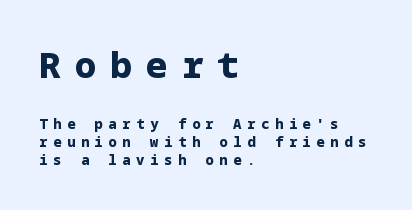
This sample uses expanded letter spacing, leaving extra air between glyphs. Its strokes are broad and dark, the hallmark of bold type. Alignment: flush left. What's the leading like? Ordinary, nothing unusual. No feet cap the strokes, marking this as sans-serif type. The lettering stays uniformly vertical, giving the passage a roman look.
